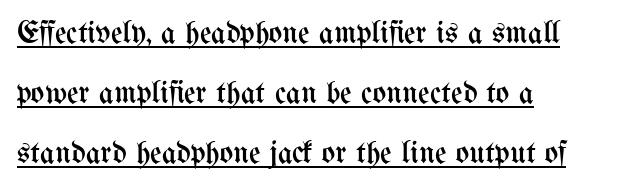
Every character sits straight up, as roman type does. Inter-character spacing is left at the font's built-in metrics. A baseline rule has been typeset under these characters. The lines are quadded left.
